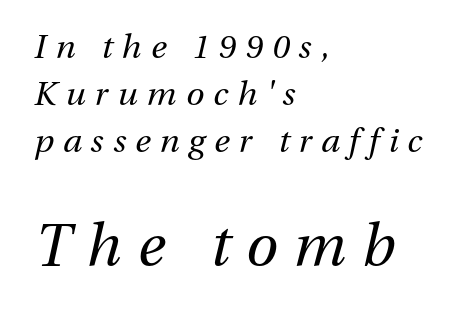
The image shows 58 px regular-weight type, italic (leaning right); set left-aligned, normal line spacing (1.43x), unusually wide letter spacing (+0.28 em), not underlined; the second (bottom) block is 1.76x larger; medium stroke contrast and a medium x-height.
